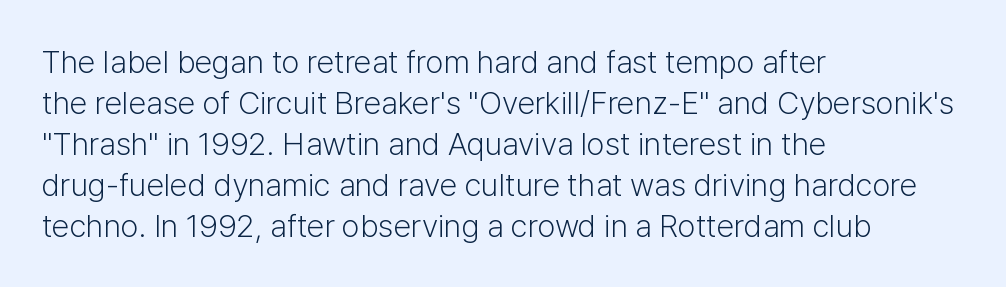
The image shows 32 px light sans-serif type, upright; set left-aligned, normal line spacing (1.28x), normal letter spacing, not underlined; low stroke contrast and a medium x-height.
